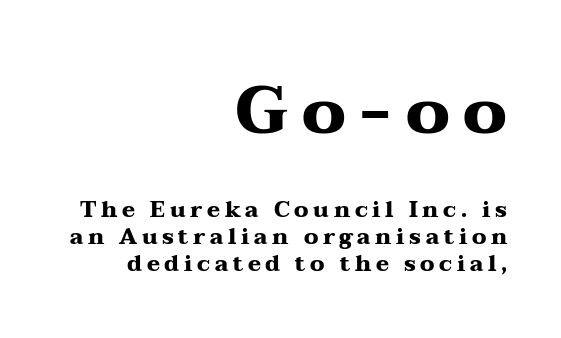
Q: Is the text bold? A: Yes.
Q: Is the text italic (slanted)? A: No, it is upright.
Q: Is the typeface a serif or a sans-serif typeface? A: Serif.
Q: Is the text underlined? A: No.
Q: How is the paragraph aligned? A: Right-aligned.
Q: Is the spacing between letters normal or unusually wide? A: Unusually wide.
Q: Which block of text is set in a larger size, the first (top) or the second (bottom)? A: The first (top) one.
Q: Width (condensed, normal, or wide)? A: Wide.
Q: Stroke contrast? A: Medium.
Q: x-height? A: Medium.
Q: Monospaced? A: No.
